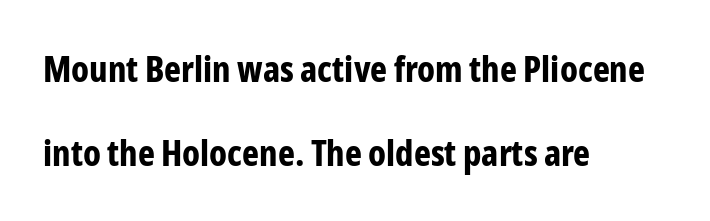
{"serif": "no", "italic": "no", "bold": "yes", "weight": "bold", "width": "condensed", "stroke_contrast": "low", "x_height": "medium", "monospaced": "no", "underline": "no", "align": "left", "line_spacing": "loose", "line_spacing_ratio": 2.34, "letter_spacing": "normal", "letter_spacing_em": 0.0, "glyph_px": 36}
